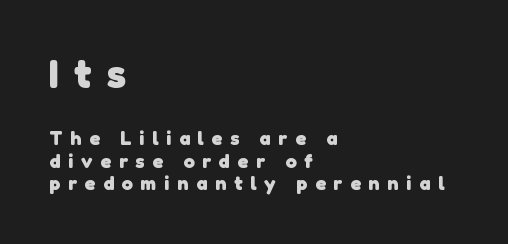
{"serif": "no", "bold": "yes", "weight": "heavy", "width": "normal", "stroke_contrast": "low", "x_height": "medium", "monospaced": "no", "underline": "no", "align": "left", "line_spacing": "tight", "line_spacing_ratio": 1.11, "letter_spacing": "wide", "letter_spacing_em": 0.39, "larger_block": "first", "size_ratio": 2.0, "glyph_px": 40}
